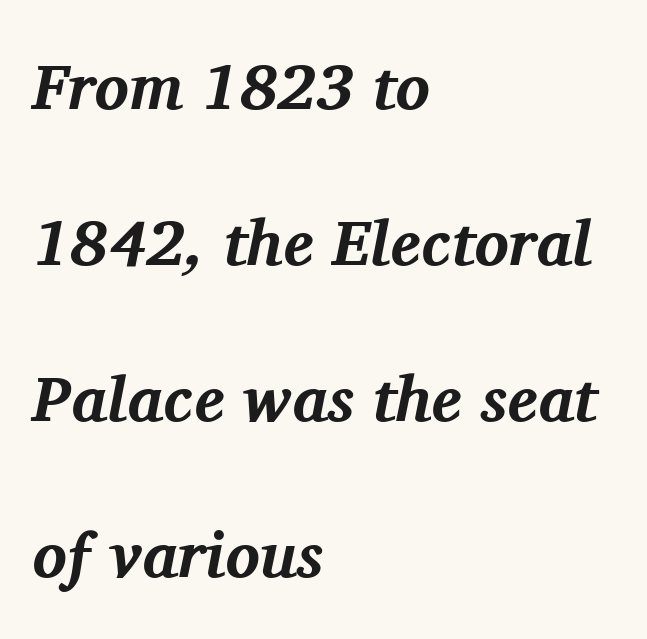
Characters follow at the spacing the type designer built in. Think of a printed novel: that variable character pitch is what you see here. These lines are composed in type with serifs. Underlining? Definitely not there.
